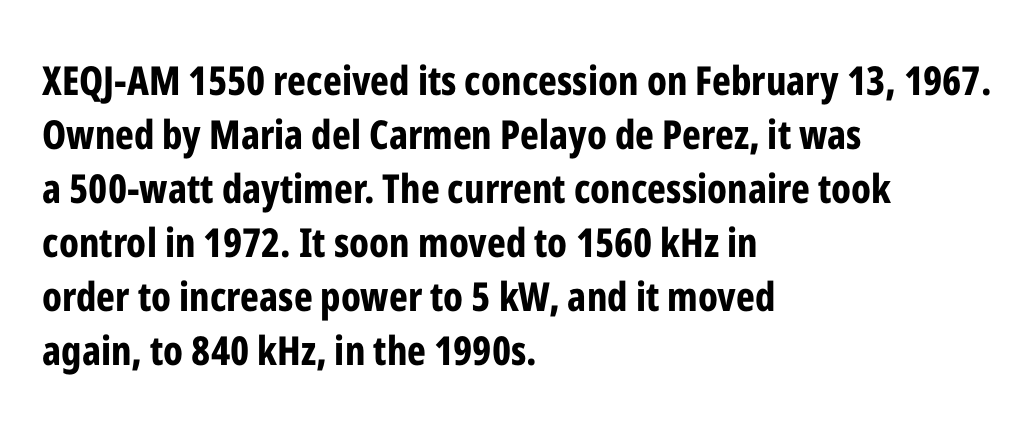
The image shows 40 px bold, condensed sans-serif type, upright; set left-aligned, normal line spacing (1.35x), normal letter spacing, not underlined; low stroke contrast and a medium x-height.
